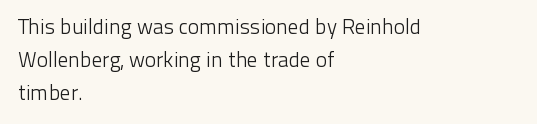
{"italic": "no", "bold": "no", "underline": "no", "align": "left", "line_spacing": "normal", "line_spacing_ratio": 1.57, "letter_spacing": "normal", "letter_spacing_em": 0.0, "glyph_px": 21}
